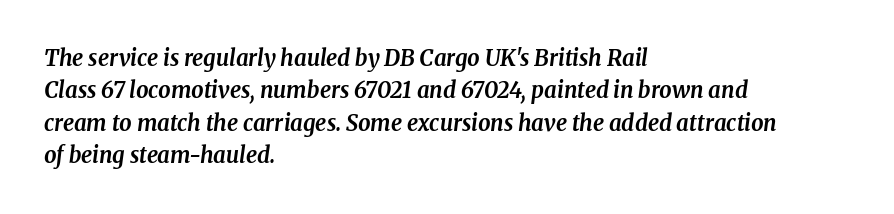
The image shows 22 px bold type, italic (leaning right); set left-aligned, normal line spacing (1.47x), normal letter spacing, not underlined.
